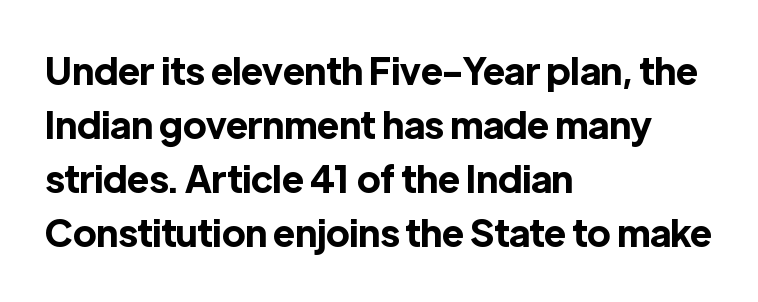
Q: Is the text bold? A: Yes.
Q: Is the text italic (slanted)? A: No, it is upright.
Q: Is the typeface a serif or a sans-serif typeface? A: Sans-serif.
Q: Is the text underlined? A: No.
Q: How is the paragraph aligned? A: Left-aligned.
Q: Is the spacing between letters normal or unusually wide? A: Normal.
Q: Is the spacing between lines tight, normal or loose? A: Normal.
Q: Width (condensed, normal, or wide)? A: Normal.
Q: x-height? A: Medium.
Q: Monospaced? A: No.
